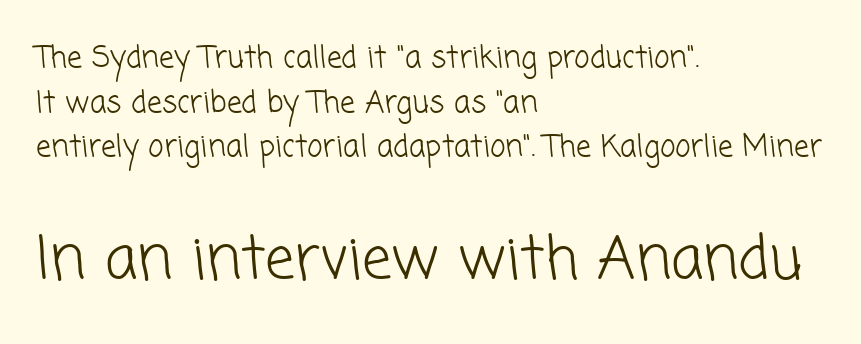
The image shows 59 px light sans-serif type; set left-aligned, normal line spacing (1.49x), normal letter spacing, not underlined; the second (bottom) block is 1.97x larger; low stroke contrast and a medium x-height.
